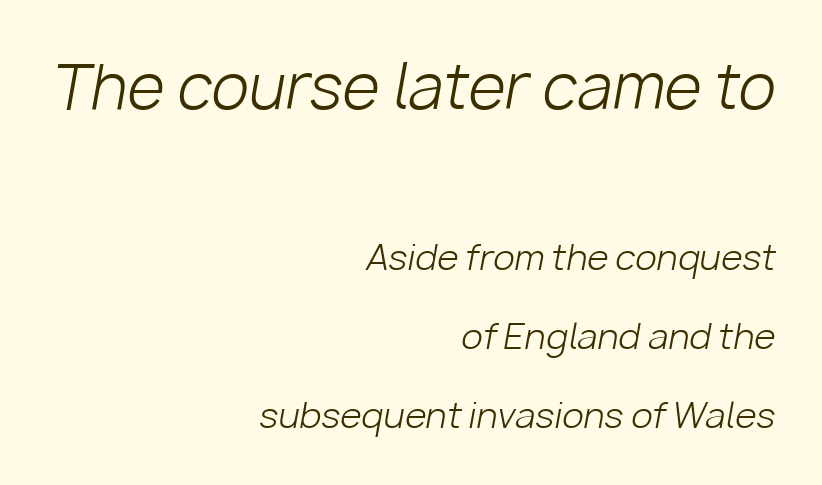
{"italic": "yes", "lean": "right", "slant_degrees": 10, "bold": "no", "weight": "light", "width": "normal", "stroke_contrast": "low", "x_height": "medium", "monospaced": "no", "underline": "no", "align": "right", "line_spacing": "loose", "line_spacing_ratio": 2.26, "letter_spacing": "normal", "letter_spacing_em": 0.0, "larger_block": "first", "size_ratio": 1.74, "glyph_px": 61}
